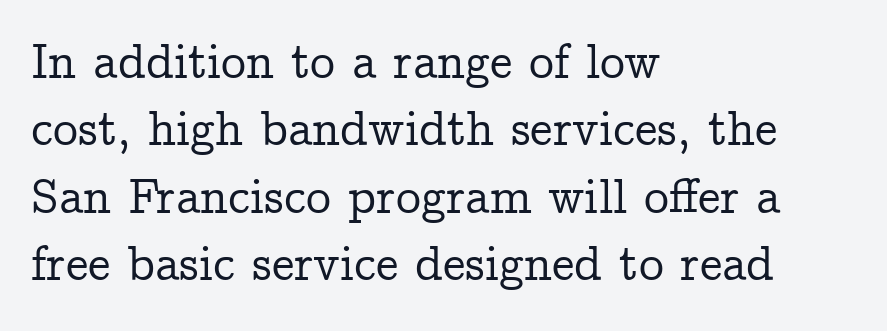
The image shows 50 px serif type, upright; set left-aligned, normal line spacing (1.35x), normal letter spacing, not underlined; low stroke contrast and a medium x-height.
